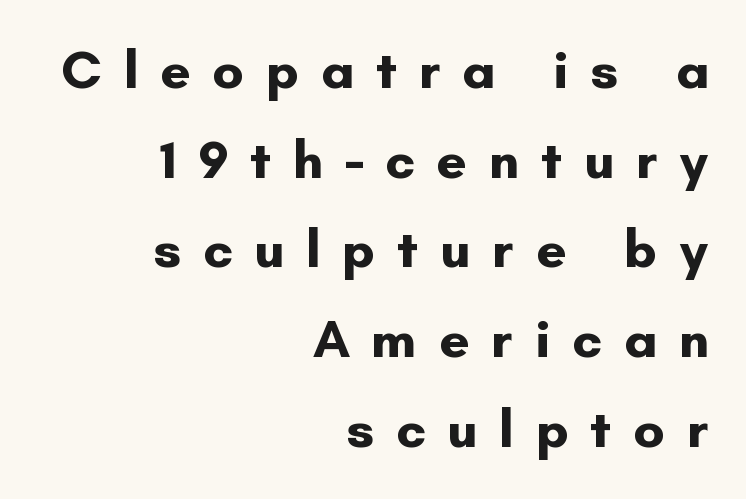
{"serif": "no", "italic": "no", "bold": "yes", "weight": "bold", "width": "normal", "stroke_contrast": "low", "x_height": "small", "monospaced": "no", "underline": "no", "align": "right", "line_spacing": "normal", "line_spacing_ratio": 1.66, "letter_spacing": "wide", "letter_spacing_em": 0.4, "glyph_px": 54}
